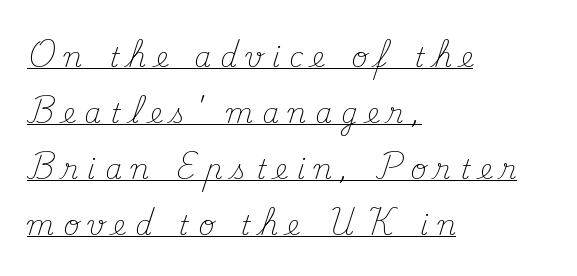
The image shows 27 px text type; set left-aligned, loose line spacing (2.08x), unusually wide letter spacing (+0.34 em), underlined.
